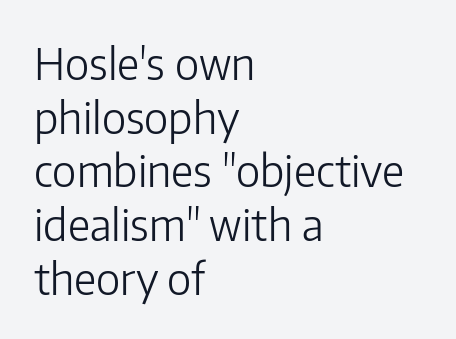
{"serif": "no", "italic": "no", "bold": "no", "weight": "light", "width": "normal", "stroke_contrast": "low", "x_height": "medium", "monospaced": "no", "underline": "no", "align": "left", "line_spacing_ratio": 1.22, "letter_spacing": "normal", "letter_spacing_em": 0.0, "glyph_px": 44}
